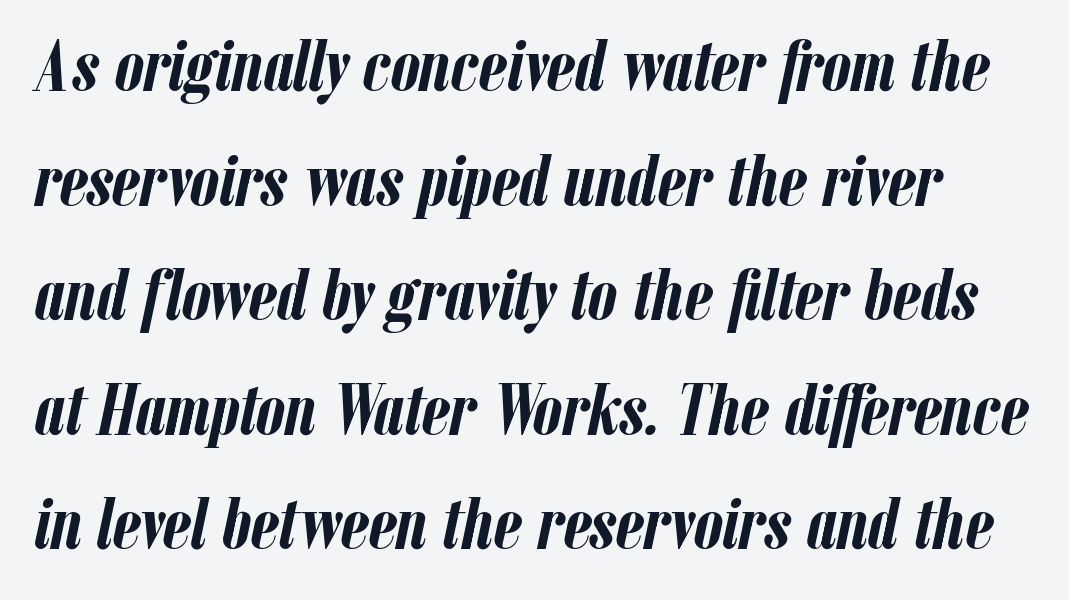
The typesetting leans heavy: a genuine bold. Anything drawn beneath the words? Only blank space. A typesetter would call this leading conventional body-copy spacing. You can tell it's italic because the verticals aren't actually vertical. A typesetter would call this proportional, since set widths differ per character.
